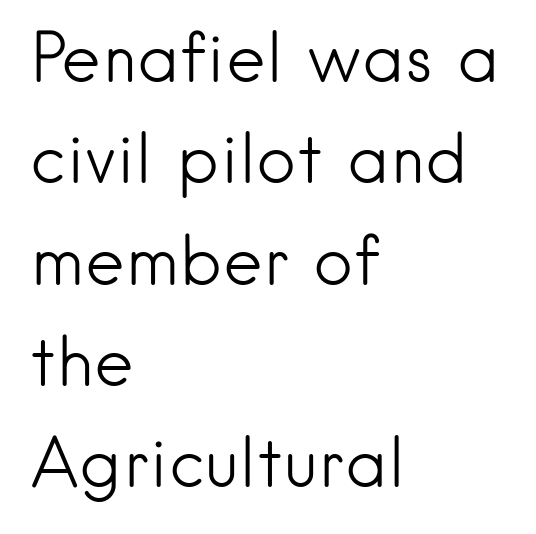
{"serif": "no", "italic": "no", "bold": "no", "weight": "light", "width": "normal", "stroke_contrast": "low", "x_height": "small", "monospaced": "no", "underline": "no", "align": "left", "line_spacing": "normal", "line_spacing_ratio": 1.49, "letter_spacing": "normal", "letter_spacing_em": 0.0, "glyph_px": 68}
